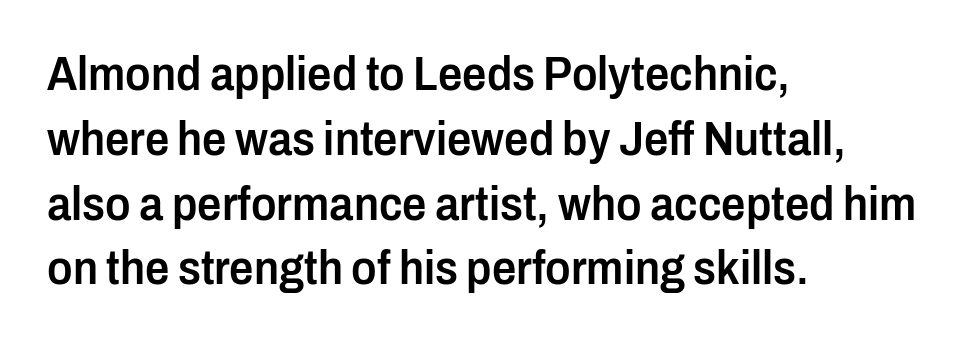
The image shows 48 px semibold, condensed sans-serif type, upright; set left-aligned, normal line spacing (1.35x), normal letter spacing, not underlined; low stroke contrast and a medium x-height.
